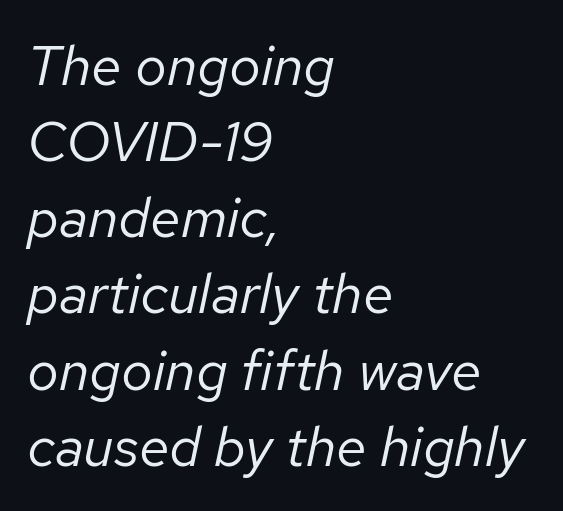
In terms of leading, this rendering sits right in the middle. The passage shown is not bold in any degree. Proportional: the letters do not fall into vertical columns. Notice how the passage keeps a crisp vertical edge on the left only.
